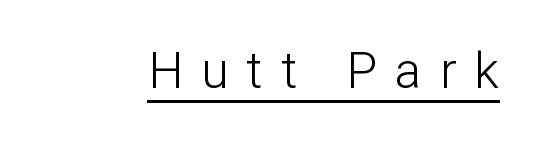
The image shows 50 px light sans-serif type, upright; set unusually wide letter spacing (+0.36 em), underlined; low stroke contrast and a medium x-height.
